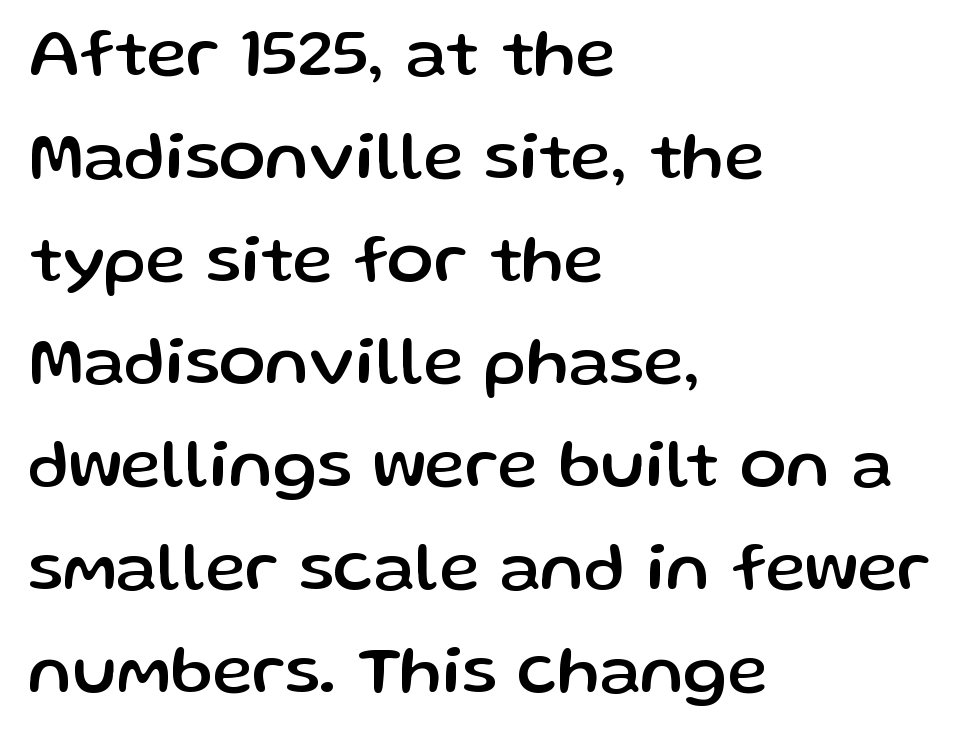
{"serif": "no", "italic": "no", "width": "normal", "stroke_contrast": "low", "x_height": "medium", "monospaced": "no", "underline": "no", "align": "left", "line_spacing": "normal", "line_spacing_ratio": 1.49, "letter_spacing": "normal", "letter_spacing_em": 0.0, "glyph_px": 69}
